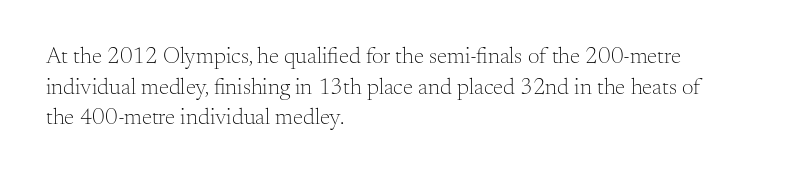
Vertical spacing — default. The text block is weighted toward the left margin, trailing off unevenly rightward. The baseline area is clear. These lines keep a tight, regular rhythm from letter to letter. No extra ink here — the face is not bold.
